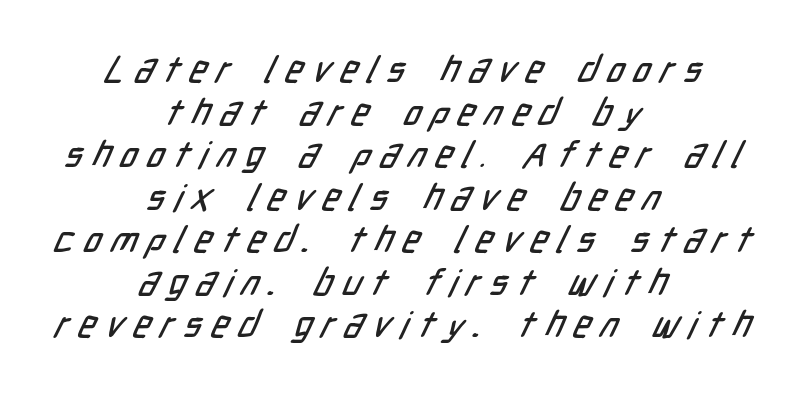
Q: Is the typeface a serif or a sans-serif typeface? A: Sans-serif.
Q: Is the text underlined? A: No.
Q: How is the paragraph aligned? A: Centered.
Q: Is the spacing between letters normal or unusually wide? A: Unusually wide.
Q: Is the spacing between lines tight, normal or loose? A: Tight.
Q: Width (condensed, normal, or wide)? A: Condensed.
Q: Stroke contrast? A: Low.
Q: x-height? A: Medium.
Q: Monospaced? A: No.
